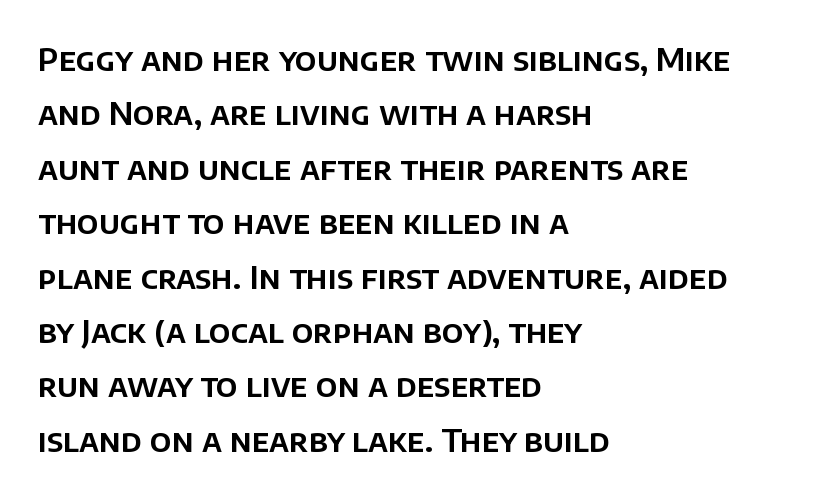
Underlining? Definitely not there. Whoever set this chose a conventional vertical rhythm. Tall strokes in this sample are plumb rather than angled. No extra tracking has been applied to these lines. In CSS terms this would be text-align: left.
